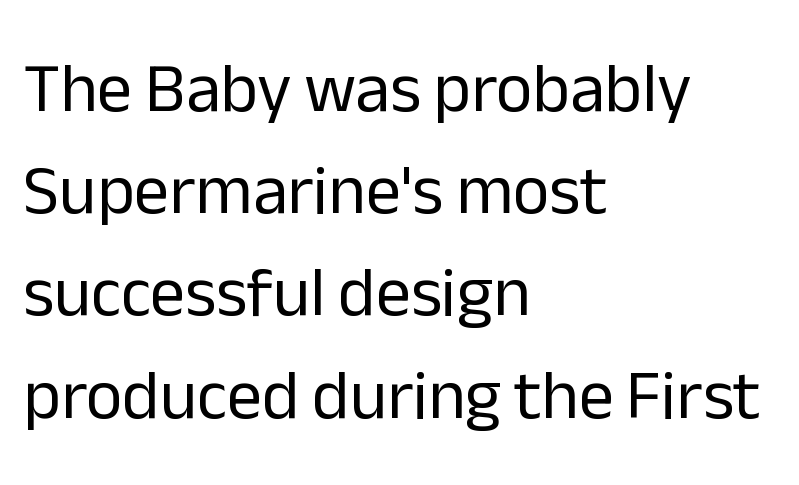
{"serif": "no", "italic": "no", "bold": "no", "weight": "regular", "width": "normal", "stroke_contrast": "low", "x_height": "medium", "monospaced": "no", "underline": "no", "align": "left", "line_spacing": "normal", "line_spacing_ratio": 1.46, "letter_spacing": "normal", "letter_spacing_em": 0.0, "glyph_px": 70}
